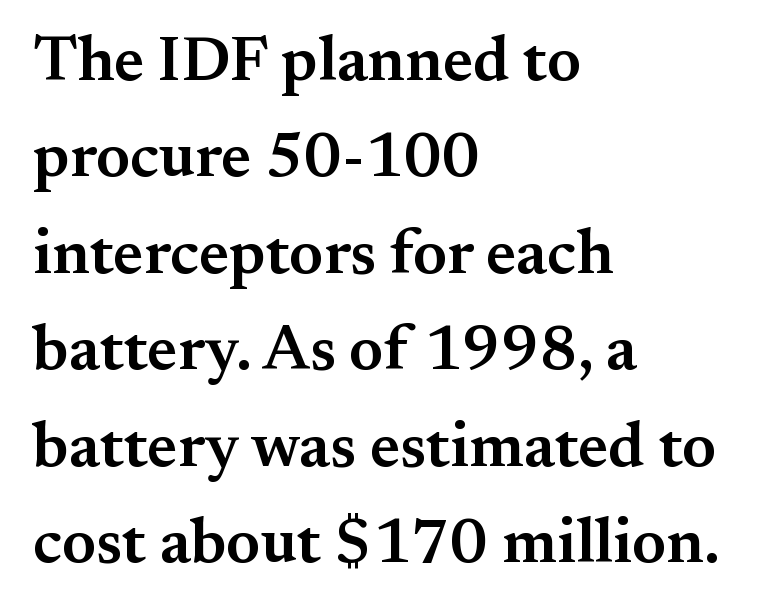
Q: Is the text bold? A: Semi-bold.
Q: Is the text italic (slanted)? A: No, it is upright.
Q: Is the typeface a serif or a sans-serif typeface? A: Serif.
Q: Is the text underlined? A: No.
Q: How is the paragraph aligned? A: Left-aligned.
Q: Is the spacing between letters normal or unusually wide? A: Normal.
Q: Is the spacing between lines tight, normal or loose? A: Normal.
Q: Width (condensed, normal, or wide)? A: Normal.
Q: Stroke contrast? A: Medium.
Q: x-height? A: Small.
Q: Monospaced? A: No.
